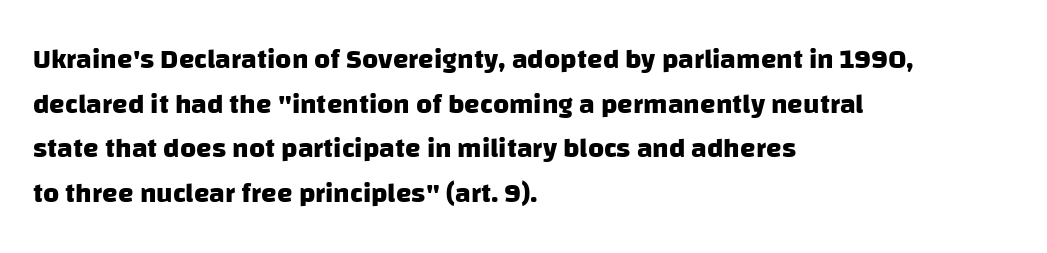
Beneath every word, the page is bare. The line-height multiplier appears to be the usual default. Typesetter's note: full bold, strokes at maximum text heaviness. Observe the absence of serifs on each vertical stroke in this sample. Line beginnings align vertically; line endings do not.
